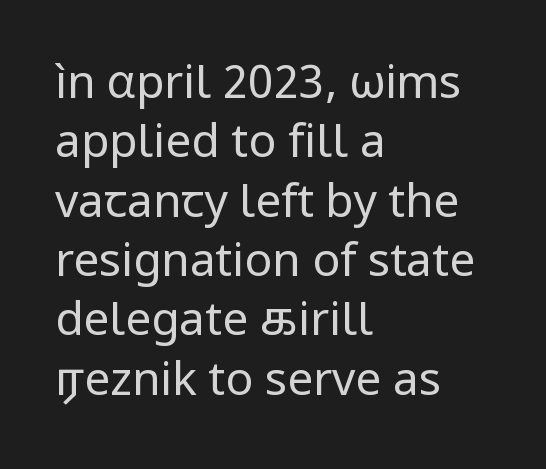
The image shows 46 px regular-weight sans-serif type, upright; set left-aligned, normal line spacing (1.29x), normal letter spacing, not underlined; low stroke contrast and a medium x-height.
